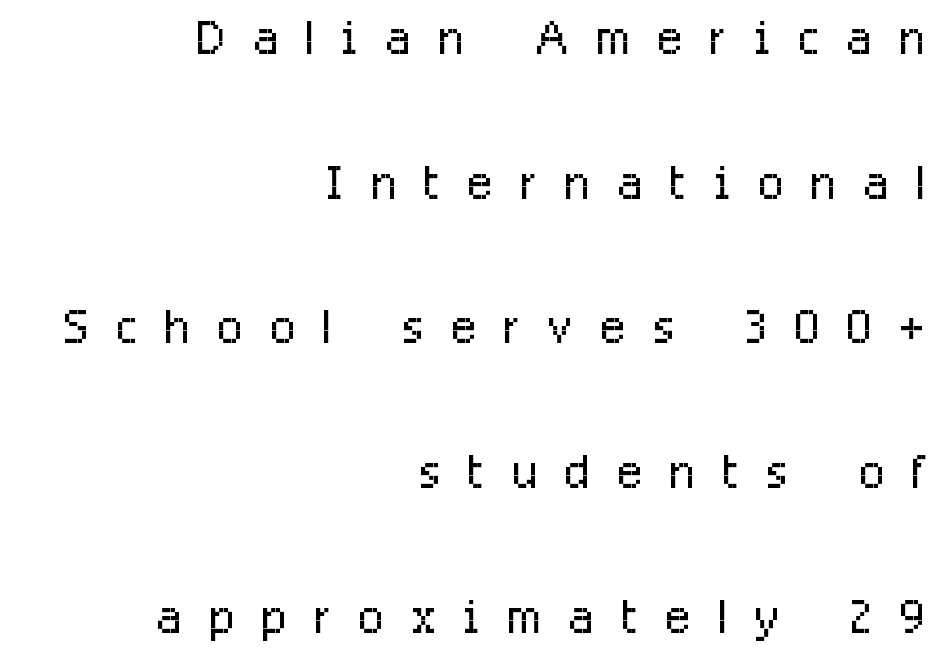
{"serif": "no", "italic": "no", "bold": "no", "weight": "light", "width": "condensed", "stroke_contrast": "low", "x_height": "medium", "monospaced": "no", "underline": "no", "align": "right", "line_spacing": "loose", "line_spacing_ratio": 2.16, "letter_spacing": "wide", "letter_spacing_em": 0.41, "glyph_px": 67}
